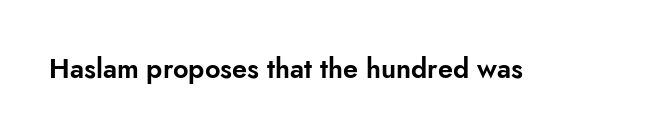
Q: Is the text italic (slanted)? A: No, it is upright.
Q: Is the text underlined? A: No.
Q: Is the spacing between letters normal or unusually wide? A: Normal.
